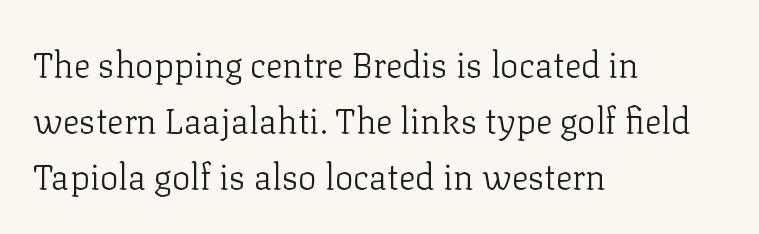
Successive baselines arrive at the customary interval. Note the varied advance widths — an 'i' is clearly narrower than an 'm'. The letterforms sit at book weight or below. Upright lettering throughout. The compositor pushed each line to the left boundary.
